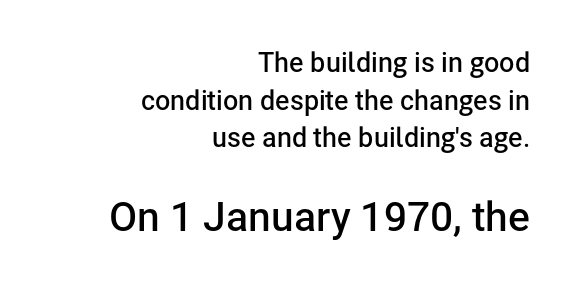
The image shows 41 px semibold sans-serif type, upright; set right-aligned, normal line spacing (1.39x), normal letter spacing, not underlined; the second (bottom) block is 1.52x larger; low stroke contrast and a medium x-height.
